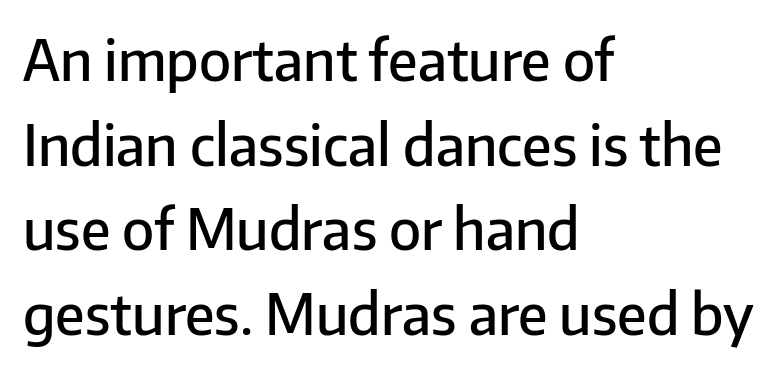
The image shows 56 px semibold sans-serif type, upright; set left-aligned, normal line spacing (1.51x), normal letter spacing, not underlined; low stroke contrast and a medium x-height.
